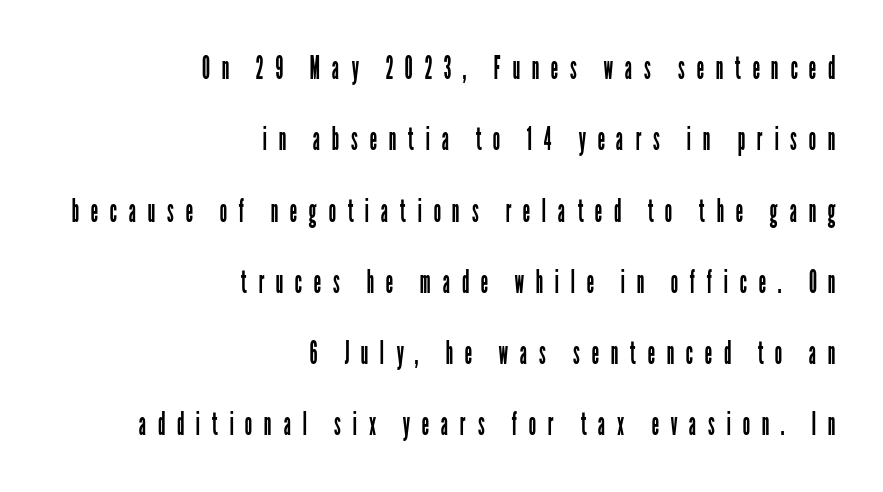
The image shows 33 px regular-weight, condensed sans-serif type, upright; set right-aligned, loose line spacing (2.16x), unusually wide letter spacing (+0.35 em), not underlined; low stroke contrast and a medium x-height.
